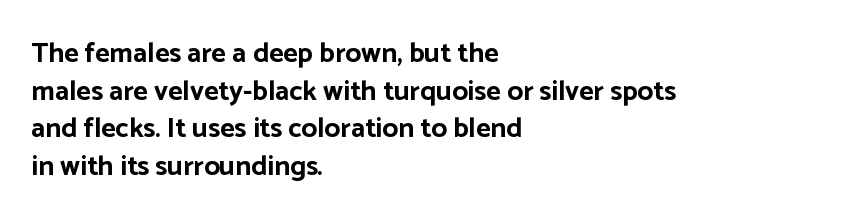
The foot of each line stays bare and open. The text was rendered using a sans face with plain stroke endings. The letters advance in unequal steps, a hallmark of proportional type. Casual observation: everything's shoved over to the left. Regarding leading, the lines here are spaced in the standard way. Nope, not italic — everything's standing straight.
